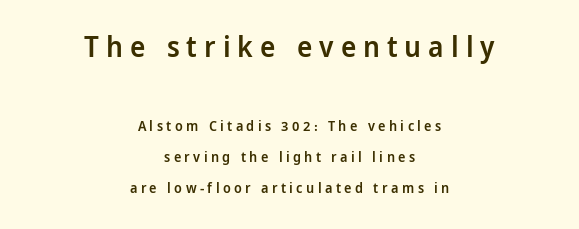
The image shows 29 px semibold, condensed sans-serif type, upright; set centered, loose line spacing (2.23x), unusually wide letter spacing (+0.24 em), not underlined; the first (top) block is 2.07x larger; low stroke contrast and a large x-height.
